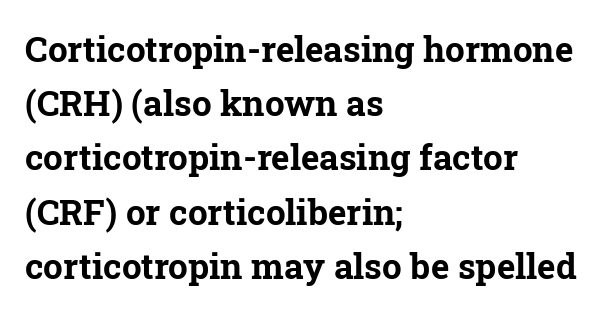
Has an underline been added? It has not. Baseline-to-baseline distance is the conventional proportion of letter height. The rendering keeps characters at their native spacing. Short and long lines alike share a common starting point at left.
